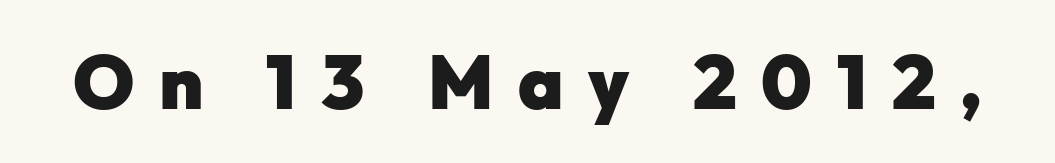
Q: Is the text bold? A: Yes.
Q: Is the text italic (slanted)? A: No, it is upright.
Q: Is the typeface a serif or a sans-serif typeface? A: Sans-serif.
Q: Is the text underlined? A: No.
Q: Is the spacing between letters normal or unusually wide? A: Unusually wide.
Q: Width (condensed, normal, or wide)? A: Normal.
Q: Stroke contrast? A: Low.
Q: x-height? A: Medium.
Q: Monospaced? A: No.
